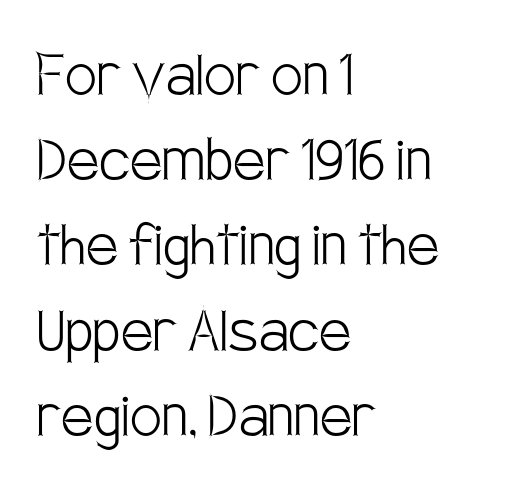
Observe the ordinary spacing: letters are neighbours, not strangers. These lines stack with their left ends in a neat column. Vertical strokes here are truly vertical. Underlining? Definitely not there.
